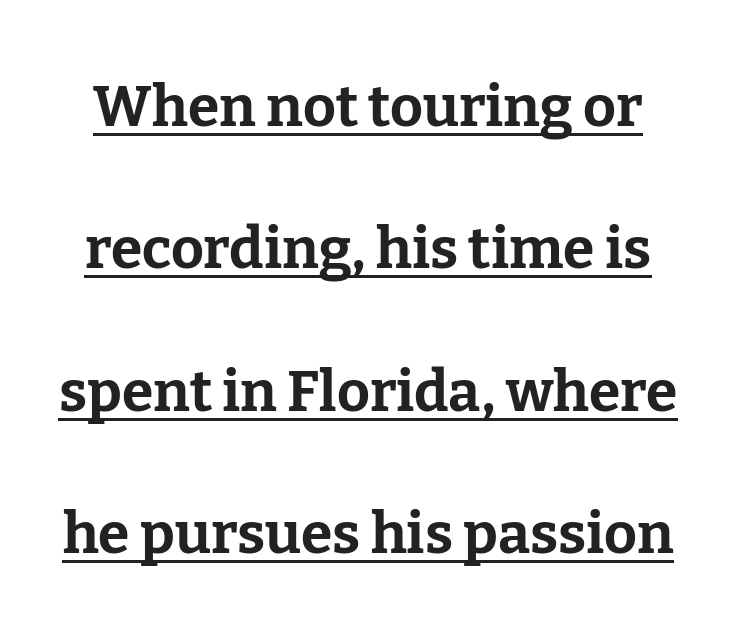
Q: Is the text bold? A: Yes.
Q: Is the text italic (slanted)? A: No, it is upright.
Q: Is the typeface a serif or a sans-serif typeface? A: Serif.
Q: Is the text underlined? A: Yes.
Q: Is the spacing between letters normal or unusually wide? A: Normal.
Q: Is the spacing between lines tight, normal or loose? A: Loose.
Q: Width (condensed, normal, or wide)? A: Normal.
Q: Stroke contrast? A: Low.
Q: x-height? A: Medium.
Q: Monospaced? A: No.
